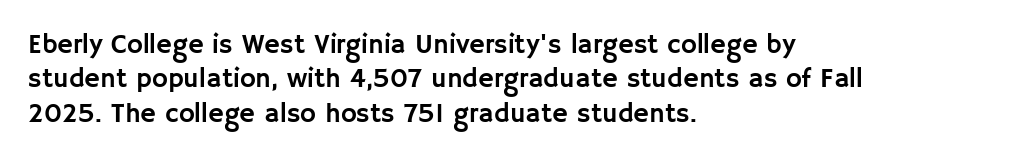
{"italic": "no", "underline": "no", "align": "left", "line_spacing": "normal", "line_spacing_ratio": 1.27, "letter_spacing": "normal", "letter_spacing_em": 0.0, "glyph_px": 27}
